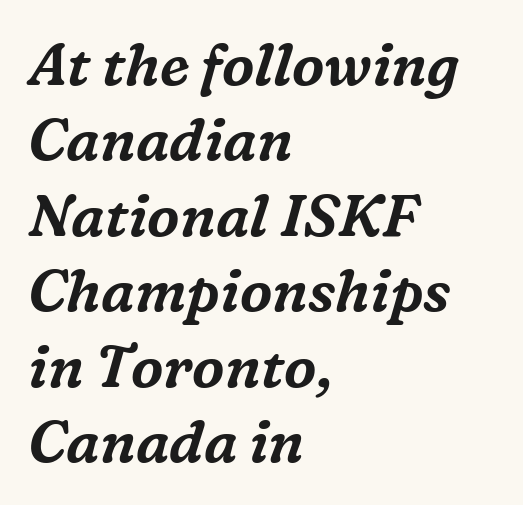
{"serif": "yes", "italic": "yes", "lean": "right", "slant_degrees": 16, "width": "normal", "stroke_contrast": "medium", "x_height": "medium", "monospaced": "no", "underline": "no", "align": "left", "line_spacing": "normal", "line_spacing_ratio": 1.3, "letter_spacing": "normal", "letter_spacing_em": 0.0, "glyph_px": 58}
